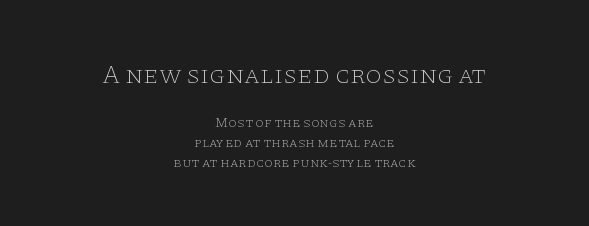
Style check: upright. No extra ink here — the face is not bold. Spacing between characters is what you'd get straight out of the box. Vertical spacing — default. The area under the type is left untouched.
